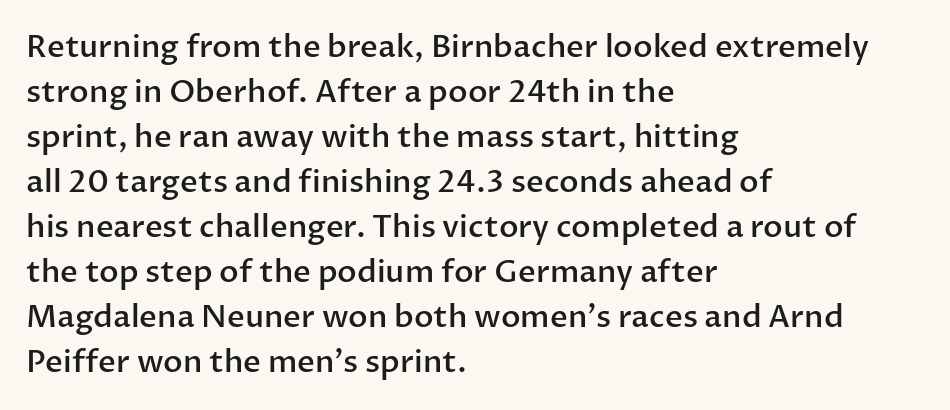
Q: Is the text bold? A: Semi-bold.
Q: Is the text italic (slanted)? A: No, it is upright.
Q: Is the typeface a serif or a sans-serif typeface? A: Sans-serif.
Q: Is the text underlined? A: No.
Q: How is the paragraph aligned? A: Left-aligned.
Q: Is the spacing between letters normal or unusually wide? A: Normal.
Q: Is the spacing between lines tight, normal or loose? A: Normal.
Q: Width (condensed, normal, or wide)? A: Normal.
Q: Stroke contrast? A: Low.
Q: x-height? A: Medium.
Q: Monospaced? A: No.
